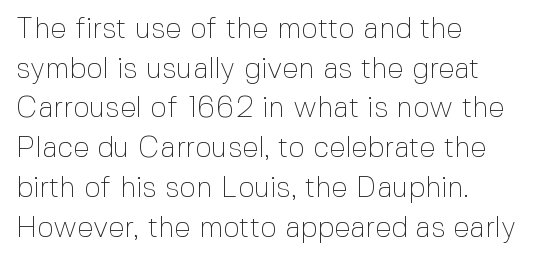
The image shows 29 px thin sans-serif type, upright; set left-aligned, normal line spacing (1.37x), normal letter spacing, not underlined; a medium x-height.
